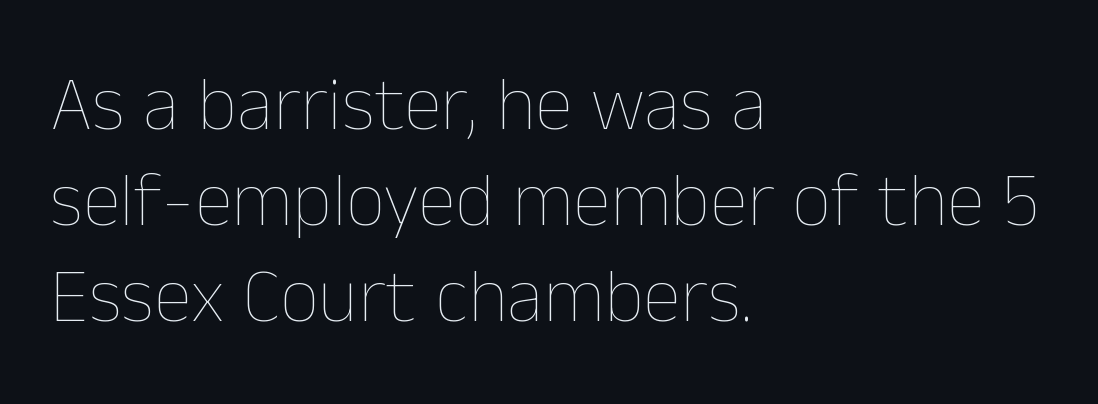
{"italic": "no", "bold": "no", "weight": "thin", "width": "normal", "stroke_contrast": "low", "x_height": "medium", "monospaced": "no", "underline": "no", "align": "left", "line_spacing": "normal", "line_spacing_ratio": 1.25, "letter_spacing": "normal", "letter_spacing_em": 0.0, "glyph_px": 77}
